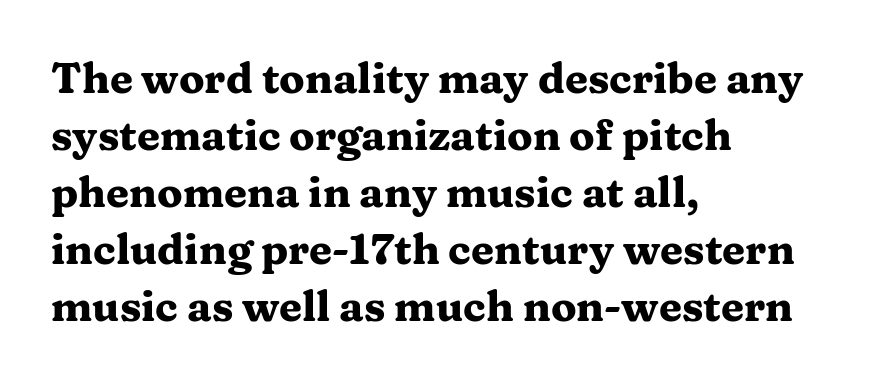
Unlike italic type, these characters show no tilt at all. Horizontal bands of white between lines are of average thickness. Standard letterfit; no display-style spreading of the glyphs. The lines in this sample share a left origin and differ only in where they stop.
